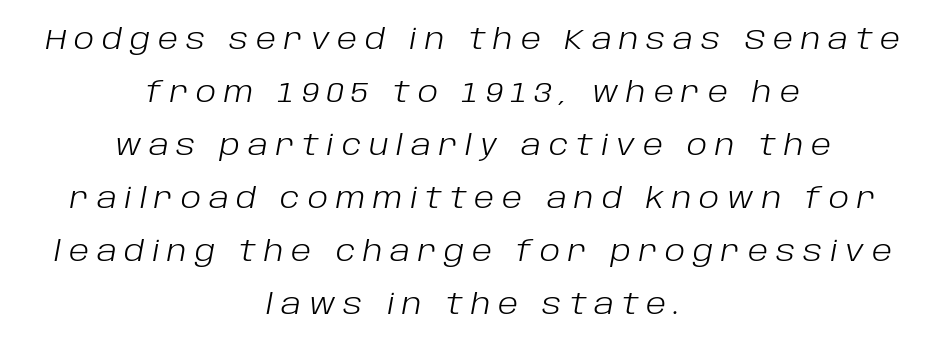
The image shows 29 px light type, italic (leaning right); set centered, line spacing 1.83x, unusually wide letter spacing (+0.27 em), not underlined; low stroke contrast and a large x-height.
